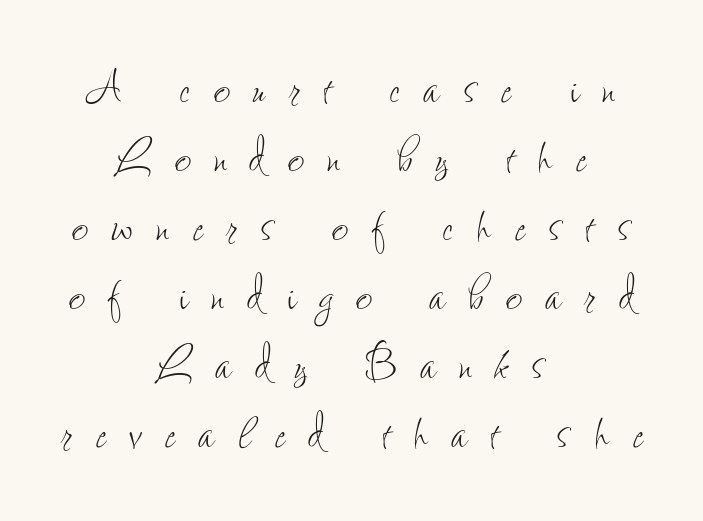
{"bold": "no", "weight": "thin", "width": "condensed", "stroke_contrast": "low", "x_height": "small", "monospaced": "no", "underline": "no", "align": "center", "line_spacing_ratio": 1.19, "letter_spacing": "wide", "letter_spacing_em": 0.4, "glyph_px": 58}
